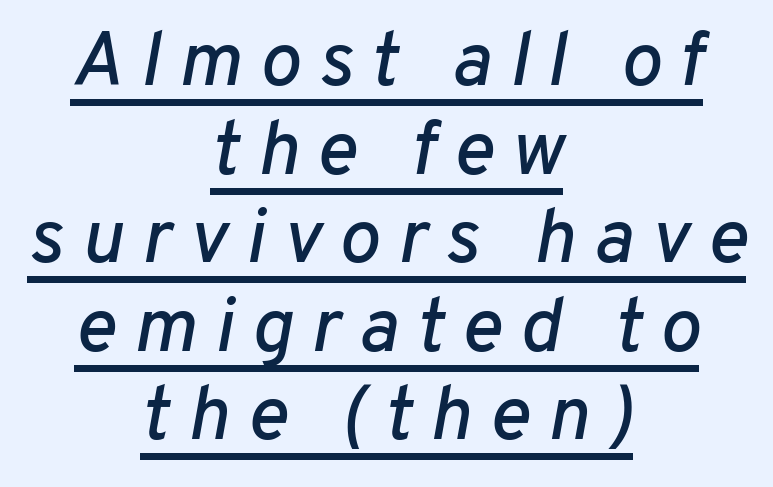
{"italic": "yes", "lean": "right", "slant_degrees": 10, "width": "normal", "stroke_contrast": "low", "x_height": "medium", "monospaced": "no", "underline": "yes", "align": "center", "line_spacing": "tight", "line_spacing_ratio": 1.15, "letter_spacing": "wide", "letter_spacing_em": 0.23, "glyph_px": 77}
